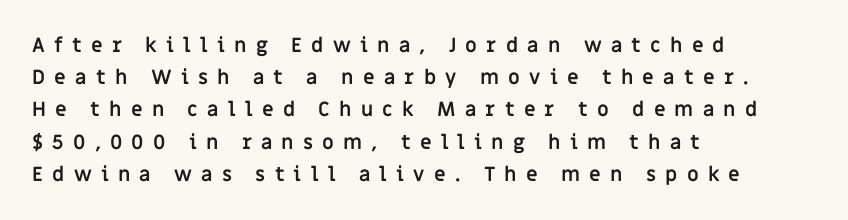
Q: Is the text bold? A: Yes.
Q: Is the text italic (slanted)? A: No, it is upright.
Q: Is the text underlined? A: No.
Q: How is the paragraph aligned? A: Left-aligned.
Q: Is the spacing between letters normal or unusually wide? A: Unusually wide.
Q: Is the spacing between lines tight, normal or loose? A: Normal.
